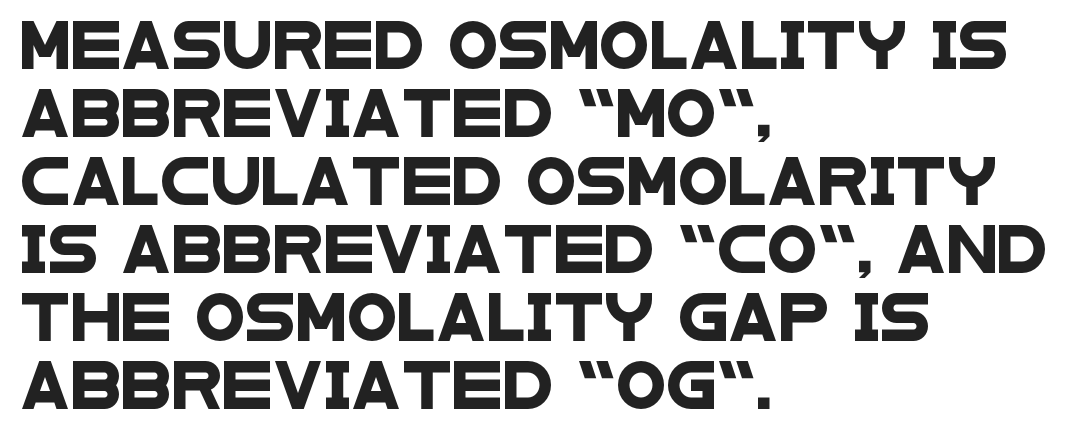
{"serif": "no", "width": "wide", "stroke_contrast": "low", "x_height": "large", "monospaced": "no", "underline": "no", "align": "left", "line_spacing": "normal", "line_spacing_ratio": 1.48, "letter_spacing": "normal", "letter_spacing_em": 0.0, "glyph_px": 46}
